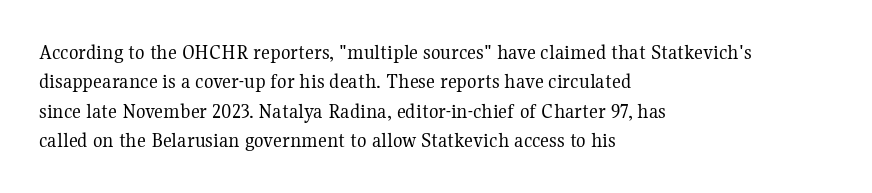
Q: Is the text bold? A: No.
Q: Is the text italic (slanted)? A: No, it is upright.
Q: Is the text underlined? A: No.
Q: How is the paragraph aligned? A: Left-aligned.
Q: Is the spacing between letters normal or unusually wide? A: Normal.
Q: Is the spacing between lines tight, normal or loose? A: Normal.
